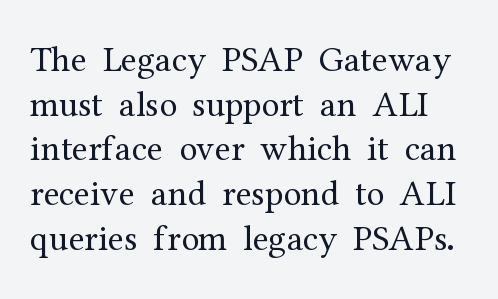
The image shows 36 px regular-weight serif type, upright; set line spacing 1.24x, normal letter spacing, not underlined; medium stroke contrast and a medium x-height.
